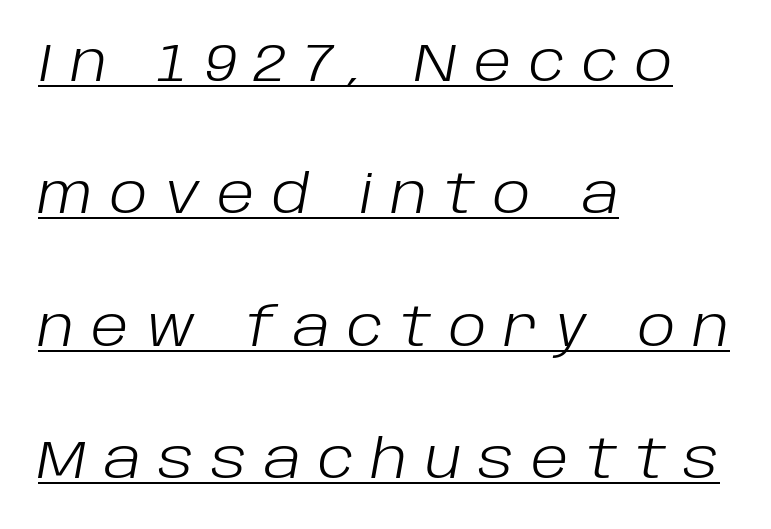
{"italic": "yes", "lean": "right", "slant_degrees": 10, "bold": "no", "weight": "light", "width": "normal", "stroke_contrast": "low", "x_height": "large", "monospaced": "no", "underline": "yes", "align": "left", "line_spacing": "loose", "line_spacing_ratio": 2.45, "letter_spacing": "wide", "letter_spacing_em": 0.32, "glyph_px": 54}
